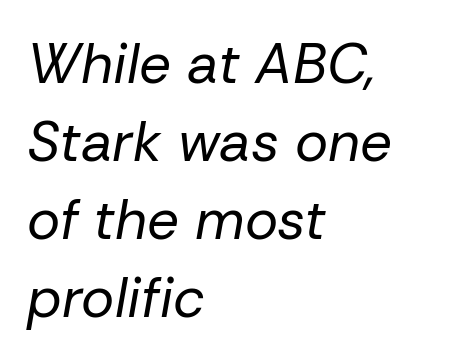
{"italic": "yes", "lean": "right", "slant_degrees": 10, "bold": "no", "weight": "regular", "width": "normal", "stroke_contrast": "low", "x_height": "medium", "monospaced": "no", "underline": "no", "align": "left", "line_spacing": "normal", "line_spacing_ratio": 1.39, "letter_spacing": "normal", "letter_spacing_em": 0.0, "glyph_px": 56}
